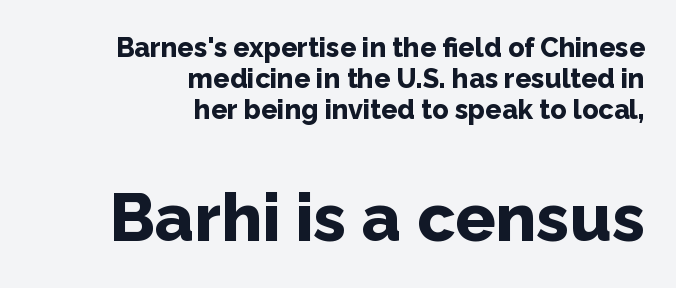
The image shows 67 px bold sans-serif type, upright; set right-aligned, tight line spacing (1.15x), normal letter spacing, not underlined; the second (bottom) block is 2.48x larger; low stroke contrast and a medium x-height.
